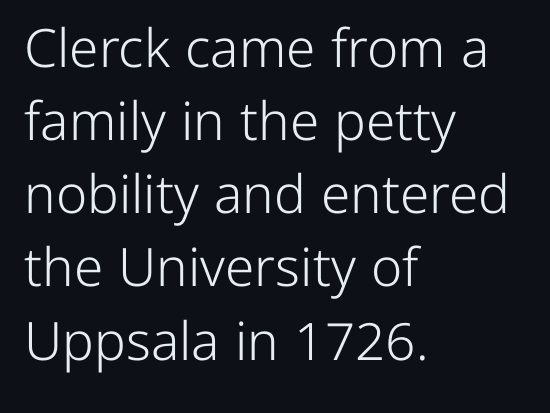
The image shows 53 px light sans-serif type, upright; set left-aligned, normal line spacing (1.38x), normal letter spacing, not underlined; low stroke contrast and a medium x-height.
